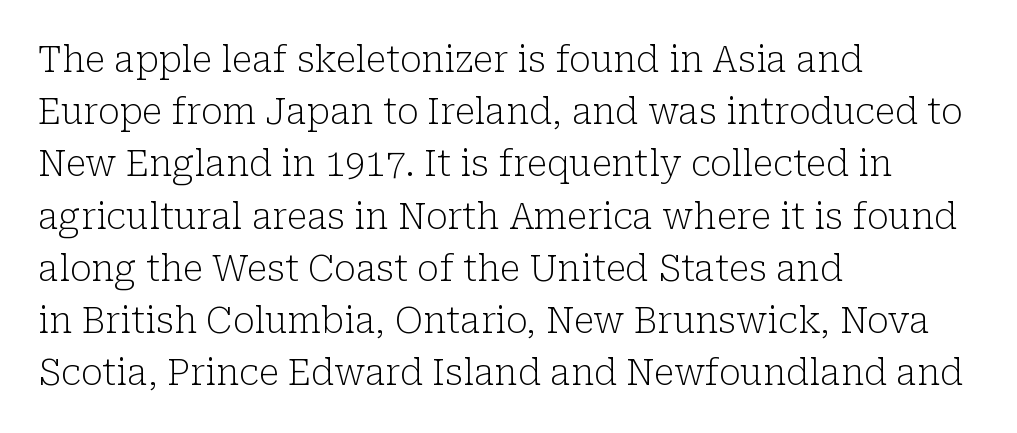
{"serif": "yes", "italic": "no", "bold": "no", "weight": "light", "width": "normal", "stroke_contrast": "low", "x_height": "medium", "monospaced": "no", "underline": "no", "align": "left", "line_spacing": "normal", "line_spacing_ratio": 1.45, "letter_spacing": "normal", "letter_spacing_em": 0.0, "glyph_px": 36}
